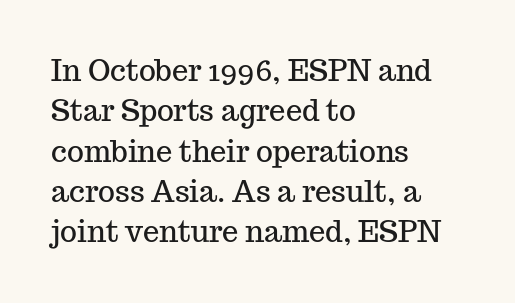
{"serif": "yes", "italic": "no", "width": "normal", "stroke_contrast": "medium", "x_height": "medium", "monospaced": "no", "underline": "no", "align": "left", "line_spacing": "normal", "line_spacing_ratio": 1.39, "letter_spacing": "normal", "letter_spacing_em": 0.0, "glyph_px": 29}
